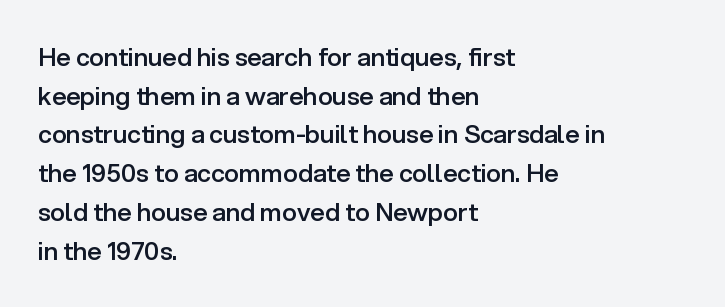
Quick note: underline off. The passage is arranged the way most books set body copy — flush left. Quick note: interline space is typical. Posture: vertical. The letters sit at their default tracking, neither squeezed nor spread.
